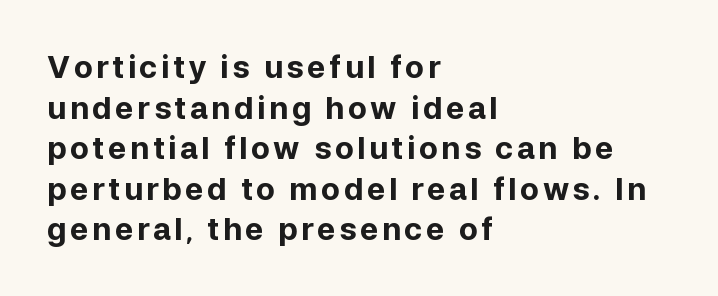
A typesetter would mark this as roman, not italic. Note: no serifs on the glyphs. Which margin do the lines hug? The left one — the right edge is uneven. Words float on clear page, feet unadorned. The letters advance in unequal steps, a hallmark of proportional type.
